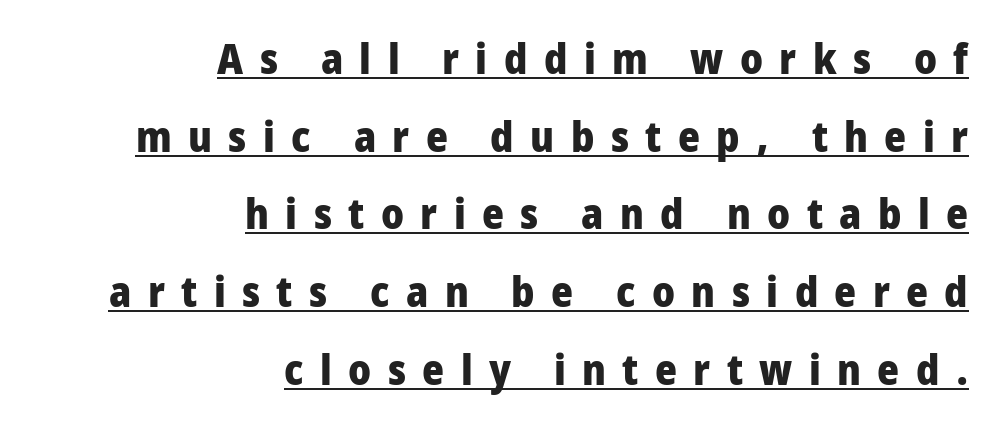
{"serif": "no", "italic": "no", "bold": "yes", "weight": "heavy", "width": "normal", "stroke_contrast": "low", "x_height": "medium", "monospaced": "no", "underline": "yes", "align": "right", "line_spacing_ratio": 1.85, "letter_spacing": "wide", "letter_spacing_em": 0.39, "glyph_px": 42}
